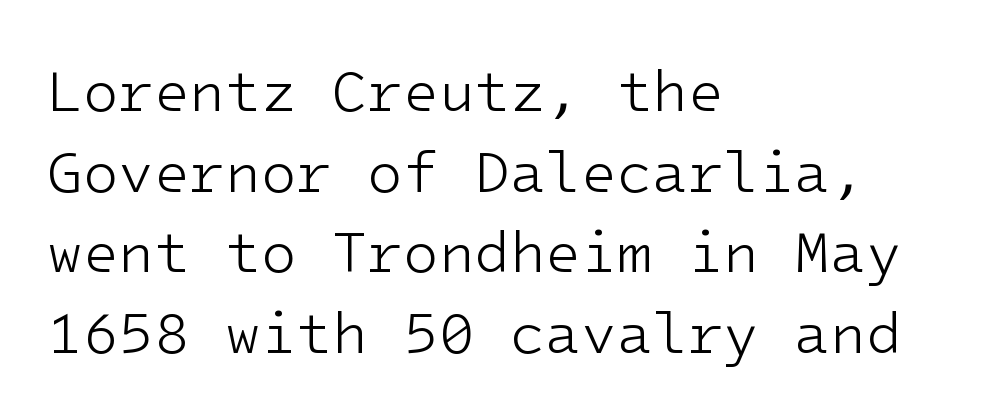
Line spacing here is normal. Counters stay open thanks to moderate or lighter strokes. The foot of each line stays bare and open. These lines are composed in type without serifs. Unlike italic type, these characters show no tilt at all.
